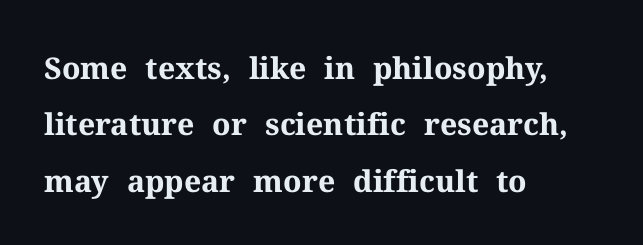
Caption: multi-line text, flush left, ragged right. A typesetter would label this face a serif. Tall strokes in this sample are plumb rather than angled. Students, this is bold: see how much ink each stroke carries.
